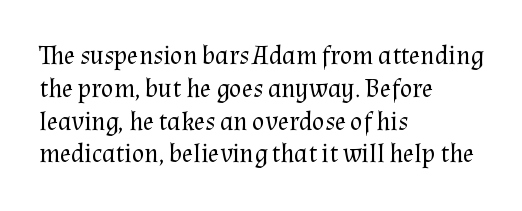
{"italic": "no", "bold": "no", "underline": "no", "align": "left", "line_spacing": "normal", "line_spacing_ratio": 1.26, "letter_spacing": "normal", "letter_spacing_em": 0.0, "glyph_px": 26}
